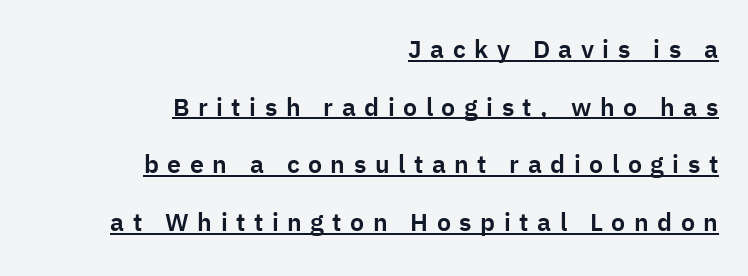
{"italic": "no", "underline": "yes", "align": "right", "line_spacing": "loose", "line_spacing_ratio": 2.31, "letter_spacing": "wide", "letter_spacing_em": 0.34, "glyph_px": 25}
